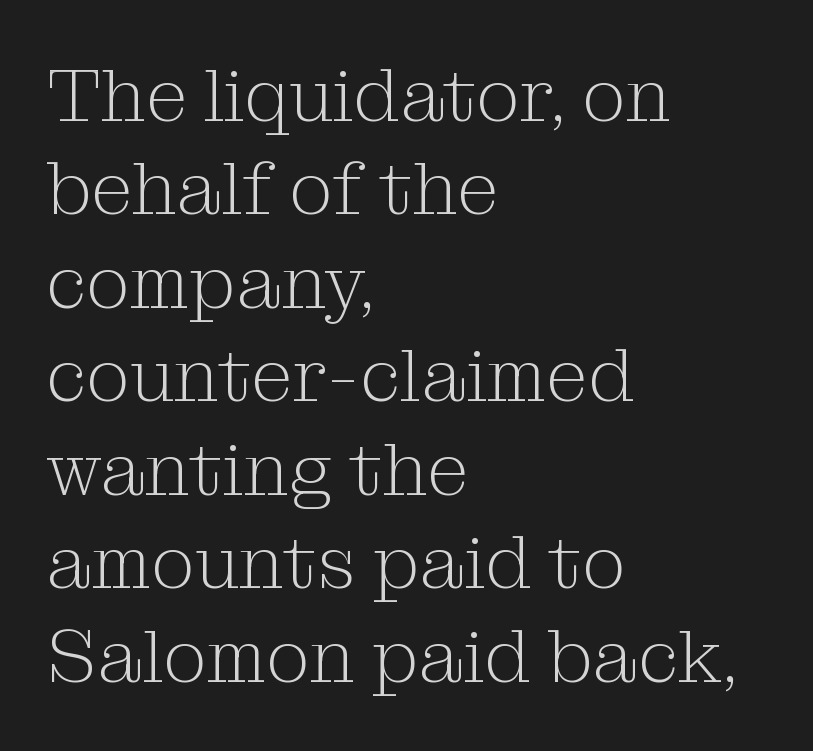
Q: Is the text bold? A: No.
Q: Is the text italic (slanted)? A: No, it is upright.
Q: Is the typeface a serif or a sans-serif typeface? A: Serif.
Q: Is the text underlined? A: No.
Q: How is the paragraph aligned? A: Left-aligned.
Q: Is the spacing between letters normal or unusually wide? A: Normal.
Q: Width (condensed, normal, or wide)? A: Normal.
Q: Stroke contrast? A: Medium.
Q: x-height? A: Medium.
Q: Monospaced? A: No.
